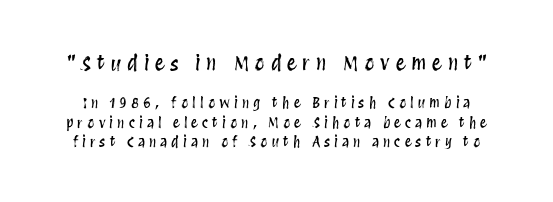
Q: Is the text italic (slanted)? A: No, it is upright.
Q: Is the text underlined? A: No.
Q: Is the spacing between letters normal or unusually wide? A: Unusually wide.
Q: Is the spacing between lines tight, normal or loose? A: Normal.
Q: Which block of text is set in a larger size, the first (top) or the second (bottom)? A: The first (top) one.
